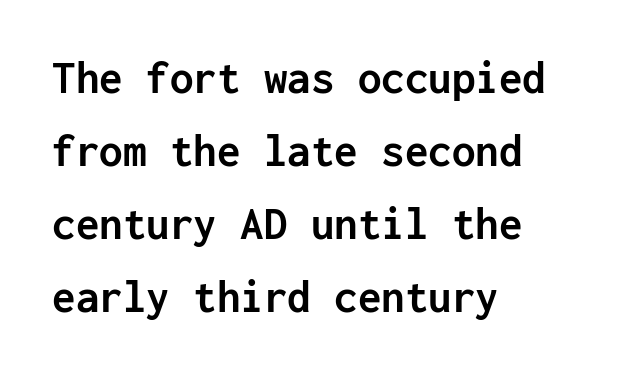
{"serif": "no", "italic": "no", "bold": "yes", "weight": "semibold", "width": "normal", "stroke_contrast": "low", "x_height": "medium", "monospaced": "yes", "underline": "no", "align": "left", "line_spacing": "normal", "line_spacing_ratio": 1.55, "letter_spacing": "normal", "letter_spacing_em": 0.0, "glyph_px": 47}
